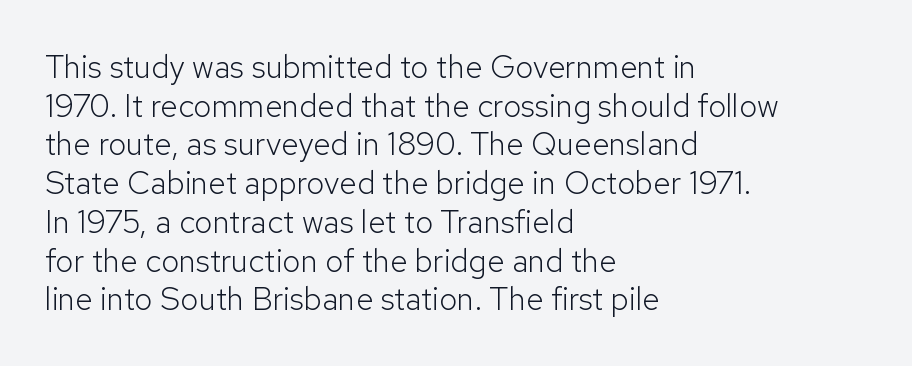
Each letter keeps its own natural width here, so spacing adapts to shape. Nobody touched the tracking dial on this one. Quick note: underline off. The lines in this sample share a left origin and differ only in where they stop. Posture: vertical. Note: no serifs on the glyphs.
